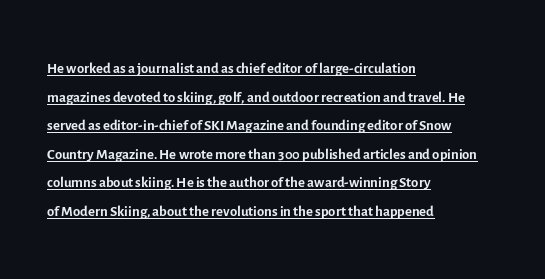
Q: Is the text bold? A: No.
Q: Is the text italic (slanted)? A: No, it is upright.
Q: Is the text underlined? A: Yes.
Q: How is the paragraph aligned? A: Left-aligned.
Q: Is the spacing between letters normal or unusually wide? A: Normal.
Q: Is the spacing between lines tight, normal or loose? A: Normal.
